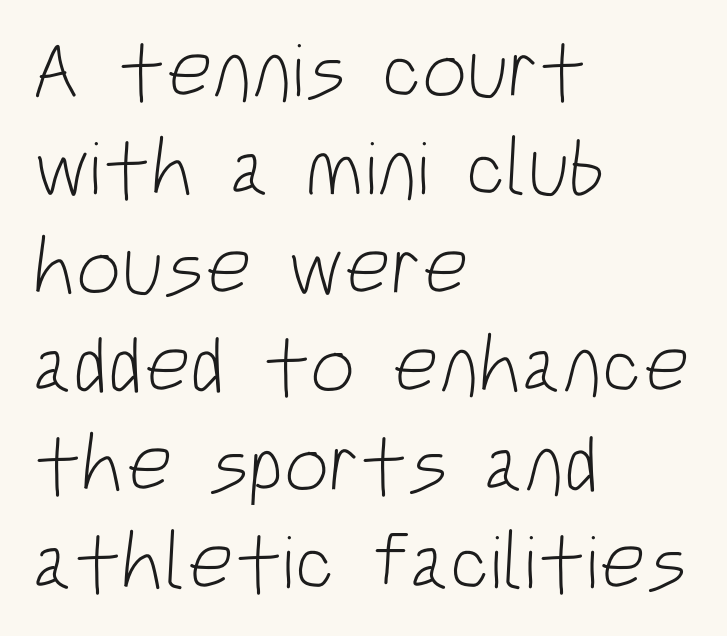
The ragged edge is on the right, which tells us the setting is flush left. Glance below the letters and you will spot only blank space. You can tell from the bare stems that sans-serif type was used. Counters stay open thanks to moderate or lighter strokes.
